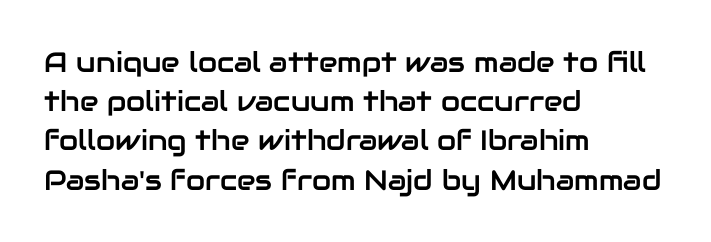
{"serif": "no", "italic": "no", "width": "normal", "stroke_contrast": "low", "x_height": "medium", "monospaced": "no", "underline": "no", "align": "left", "line_spacing": "normal", "line_spacing_ratio": 1.4, "letter_spacing": "normal", "letter_spacing_em": 0.0, "glyph_px": 28}
